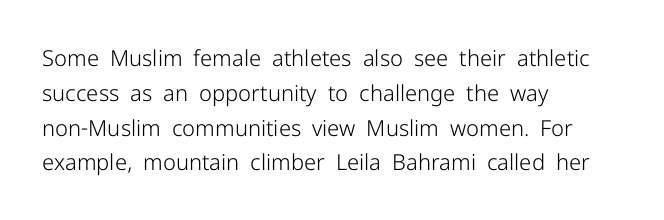
Q: Is the text bold? A: No.
Q: Is the text italic (slanted)? A: No, it is upright.
Q: Is the text underlined? A: No.
Q: How is the paragraph aligned? A: Left-aligned.
Q: Is the spacing between letters normal or unusually wide? A: Normal.
Q: Is the spacing between lines tight, normal or loose? A: Normal.
